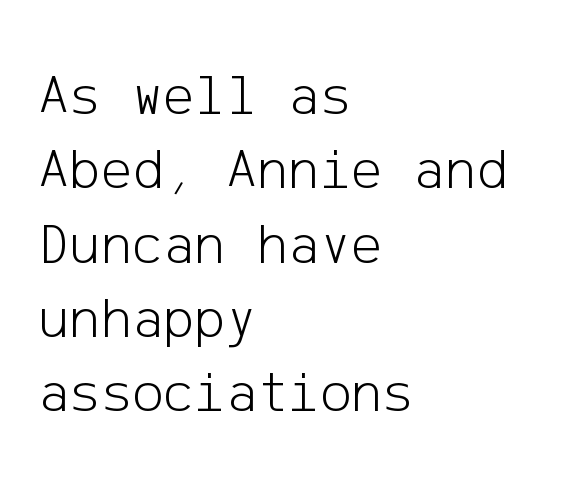
The image shows 59 px light sans-serif type, upright; set left-aligned, normal line spacing (1.26x), normal letter spacing, not underlined; low stroke contrast and a medium x-height.
